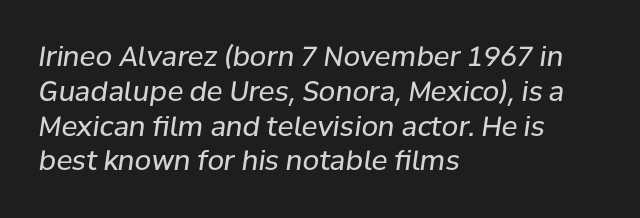
The image shows 27 px text type, italic (leaning right); set left-aligned, normal line spacing (1.29x), normal letter spacing, not underlined.
